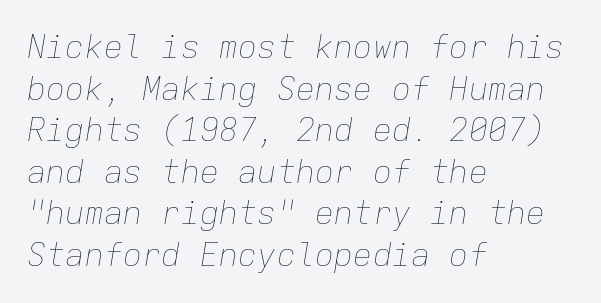
Q: Is the text bold? A: No.
Q: Is the text italic (slanted)? A: Yes, it leans right by about 9 degrees.
Q: Is the text underlined? A: No.
Q: How is the paragraph aligned? A: Left-aligned.
Q: Is the spacing between letters normal or unusually wide? A: Normal.
Q: Is the spacing between lines tight, normal or loose? A: Normal.
Q: Width (condensed, normal, or wide)? A: Normal.
Q: Stroke contrast? A: Low.
Q: x-height? A: Medium.
Q: Monospaced? A: Yes.
